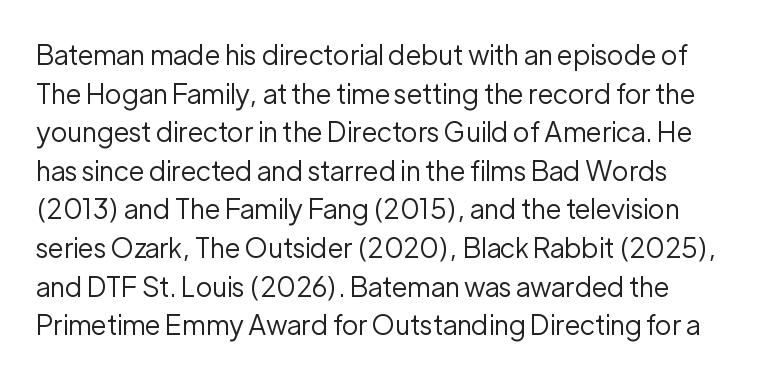
The image shows 27 px text type, upright; set normal line spacing (1.43x), normal letter spacing, not underlined.
